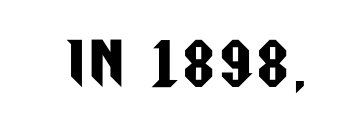
{"serif": "no", "italic": "no", "width": "condensed", "stroke_contrast": "low", "x_height": "large", "monospaced": "no", "underline": "no", "glyph_px": 56}
